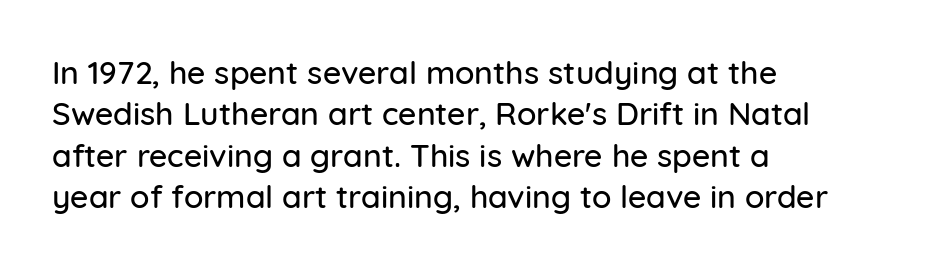
The image shows 32 px sans-serif type, upright; set left-aligned, normal line spacing (1.29x), normal letter spacing, not underlined; low stroke contrast and a medium x-height.
